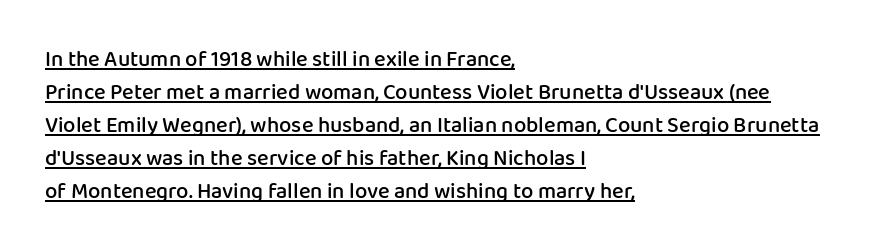
Q: Is the text bold? A: Semi-bold.
Q: Is the text italic (slanted)? A: No, it is upright.
Q: Is the text underlined? A: Yes.
Q: How is the paragraph aligned? A: Left-aligned.
Q: Is the spacing between letters normal or unusually wide? A: Normal.
Q: Is the spacing between lines tight, normal or loose? A: Normal.
